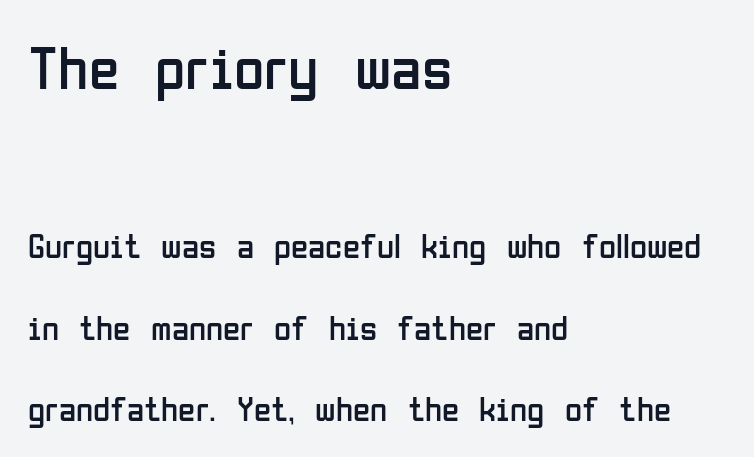
The ragged edge is on the right, which tells us the setting is flush left. Regarding leading, the lines here are spaced well apart. Is the letter spacing exaggerated? No — it looks like the ordinary default. Proportional: the letters do not fall into vertical columns. The letters carry no serifs — their stems end cleanly without finishing strokes. Bold? No — there's no thickening of the strokes.
